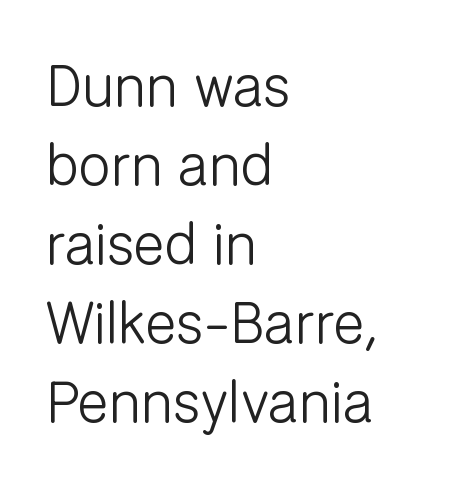
The image shows 58 px light sans-serif type, upright; set left-aligned, normal line spacing (1.36x), normal letter spacing, not underlined; low stroke contrast and a medium x-height.
